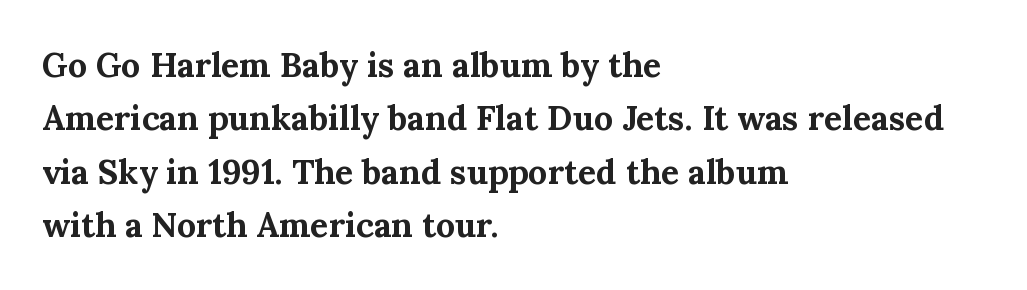
Quick note: not italic, upright. A full-strength bold gives these letters their thick strokes. What stands out about the letter spacing? Nothing — it is the standard amount. The lines are quadded left. Check where the strokes stop: tiny serifs finish them off. Rule under the text: the space is simply empty.
